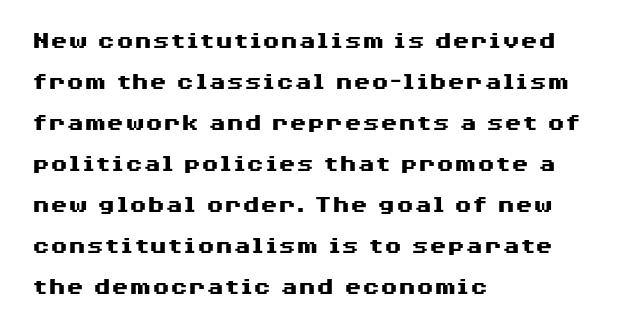
Standard letterfit; no display-style spreading of the glyphs. Compared with typical paragraphs, the rows here are spaced about the same. A bare baseline throughout the passage. Every stem runs plumb, perpendicular to the baseline. The typesetter chose a ragged-right arrangement here. The font is running at its bold setting.
